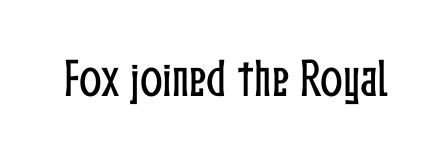
The image shows 42 px condensed type, upright; set normal letter spacing, not underlined; low stroke contrast and a medium x-height.
